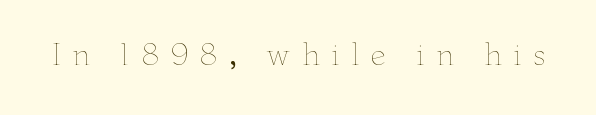
Q: Is the text bold? A: No.
Q: Is the text italic (slanted)? A: No, it is upright.
Q: Is the text underlined? A: No.
Q: Is the spacing between letters normal or unusually wide? A: Unusually wide.
Q: Width (condensed, normal, or wide)? A: Wide.
Q: Stroke contrast? A: Low.
Q: x-height? A: Small.
Q: Monospaced? A: No.
